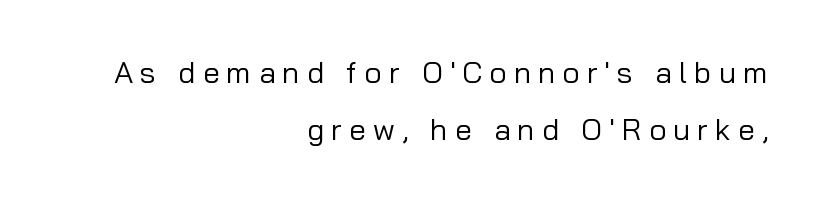
Q: Is the text bold? A: No.
Q: Is the text italic (slanted)? A: No, it is upright.
Q: Is the typeface a serif or a sans-serif typeface? A: Sans-serif.
Q: Is the text underlined? A: No.
Q: How is the paragraph aligned? A: Right-aligned.
Q: Is the spacing between letters normal or unusually wide? A: Unusually wide.
Q: Is the spacing between lines tight, normal or loose? A: Loose.
Q: Width (condensed, normal, or wide)? A: Normal.
Q: Stroke contrast? A: Low.
Q: x-height? A: Medium.
Q: Monospaced? A: No.
